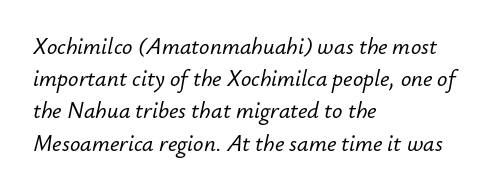
The image shows 23 px text type, italic (leaning right); set left-aligned, normal line spacing (1.4x), normal letter spacing, not underlined.
